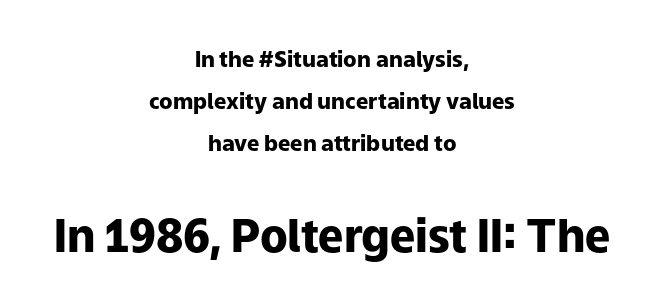
The image shows 45 px heavy sans-serif type, upright; set centered, loose line spacing (1.92x), normal letter spacing, not underlined; the second (bottom) block is 2.05x larger; low stroke contrast and a medium x-height.
